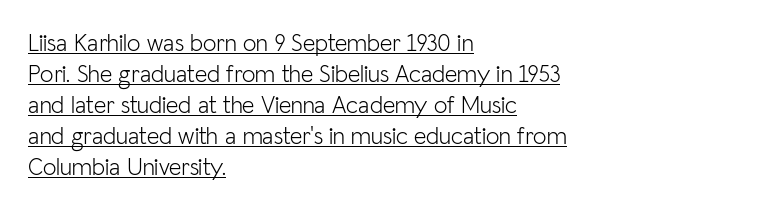
The image shows 24 px text type, upright; set left-aligned, normal line spacing (1.29x), normal letter spacing, underlined.
